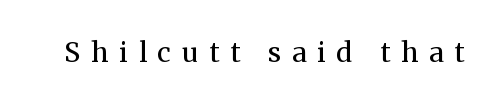
{"italic": "no", "bold": "no", "underline": "no", "letter_spacing": "wide", "letter_spacing_em": 0.41, "glyph_px": 27}
